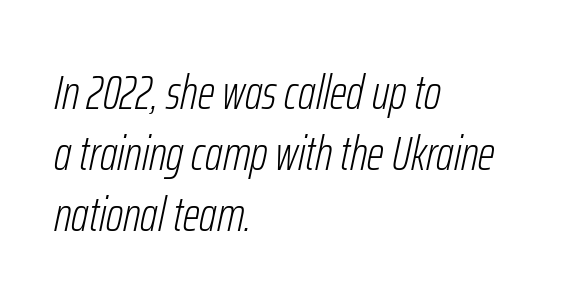
Q: Is the text bold? A: No.
Q: Is the text italic (slanted)? A: Yes, it leans right by about 12 degrees.
Q: Is the text underlined? A: No.
Q: How is the paragraph aligned? A: Left-aligned.
Q: Is the spacing between letters normal or unusually wide? A: Normal.
Q: Is the spacing between lines tight, normal or loose? A: Normal.
Q: Width (condensed, normal, or wide)? A: Condensed.
Q: Stroke contrast? A: Low.
Q: x-height? A: Medium.
Q: Monospaced? A: No.
